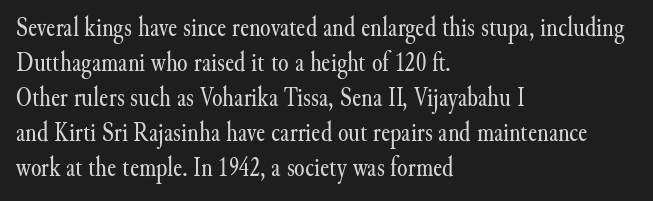
{"italic": "no", "bold": "no", "underline": "no", "align": "left", "line_spacing": "normal", "line_spacing_ratio": 1.3, "letter_spacing": "normal", "letter_spacing_em": 0.0, "glyph_px": 27}
